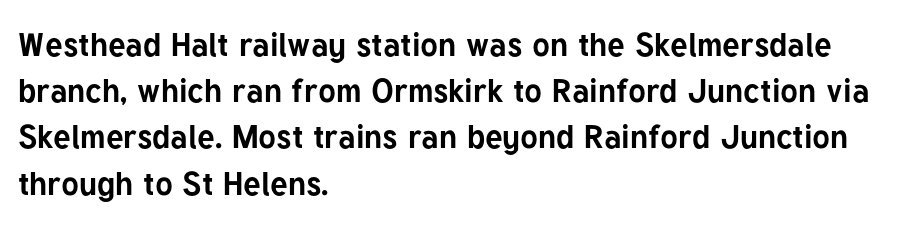
The typography opts for an upright posture over an oblique one. You can tell from the bare stems that sans-serif type was used. The glyphs are unaccompanied by any horizontal stroke below them. The rows are spaced the way most documents space them.
